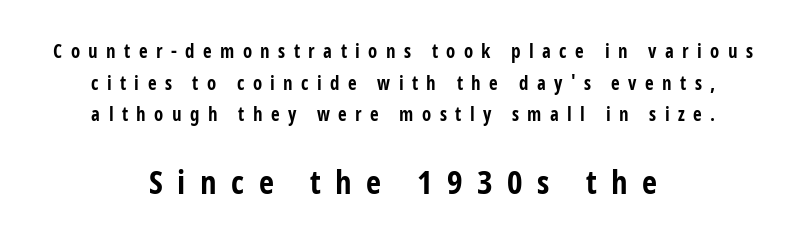
The image shows 33 px bold, condensed sans-serif type, upright; set centered, normal line spacing (1.67x), unusually wide letter spacing (+0.44 em), not underlined; the second (bottom) block is 1.74x larger; low stroke contrast and a medium x-height.
